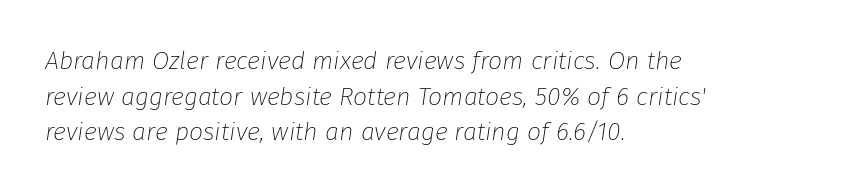
The image shows 25 px text type, italic (leaning right); set left-aligned, normal line spacing (1.43x), normal letter spacing, not underlined.
